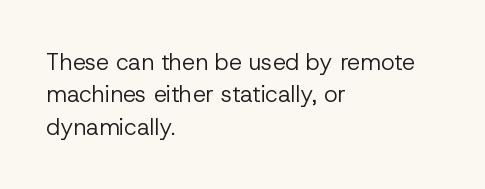
Q: Is the text bold? A: No.
Q: Is the text italic (slanted)? A: No, it is upright.
Q: Is the text underlined? A: No.
Q: How is the paragraph aligned? A: Left-aligned.
Q: Is the spacing between letters normal or unusually wide? A: Normal.
Q: Is the spacing between lines tight, normal or loose? A: Normal.
